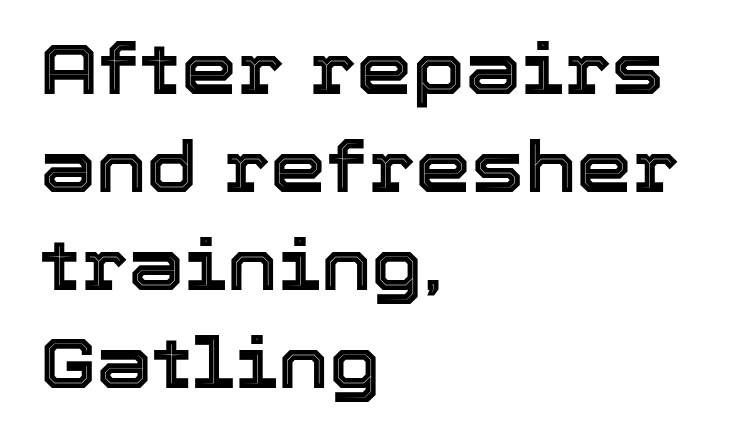
Q: Is the text italic (slanted)? A: No, it is upright.
Q: Is the text underlined? A: No.
Q: How is the paragraph aligned? A: Left-aligned.
Q: Is the spacing between letters normal or unusually wide? A: Normal.
Q: Is the spacing between lines tight, normal or loose? A: Normal.
Q: Width (condensed, normal, or wide)? A: Normal.
Q: x-height? A: Medium.
Q: Monospaced? A: No.
